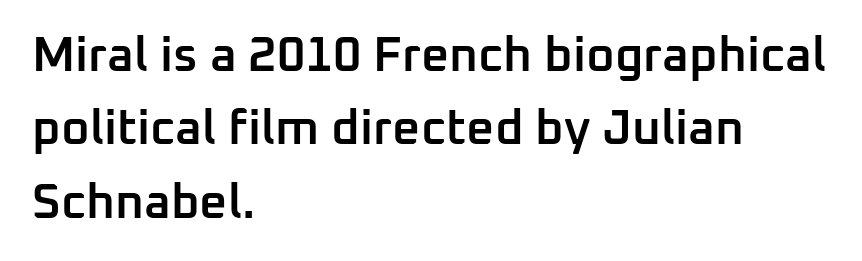
{"serif": "no", "italic": "no", "bold": "semi", "weight": "semibold", "width": "normal", "stroke_contrast": "low", "x_height": "medium", "monospaced": "no", "underline": "no", "align": "left", "line_spacing": "normal", "line_spacing_ratio": 1.5, "letter_spacing": "normal", "letter_spacing_em": 0.0, "glyph_px": 49}
